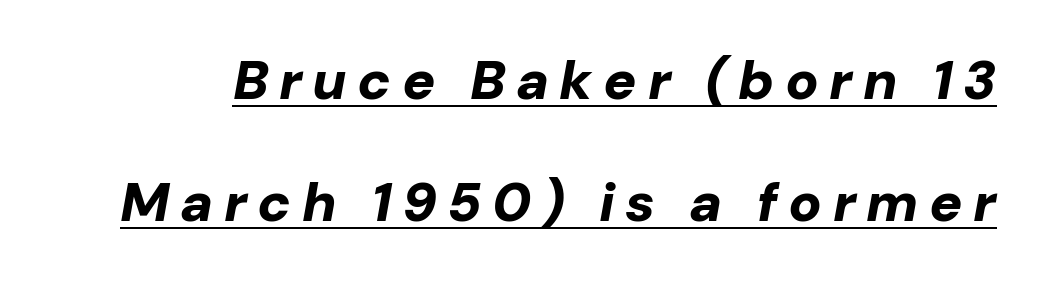
The image shows 55 px bold type, italic (leaning right); set loose line spacing (2.21x), underlined; low stroke contrast and a medium x-height.
